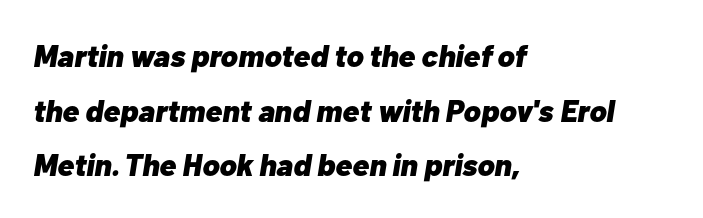
{"italic": "yes", "lean": "right", "slant_degrees": 10, "bold": "yes", "weight": "heavy", "width": "normal", "stroke_contrast": "low", "x_height": "medium", "monospaced": "no", "underline": "no", "align": "left", "line_spacing_ratio": 1.76, "letter_spacing": "normal", "letter_spacing_em": 0.0, "glyph_px": 31}
